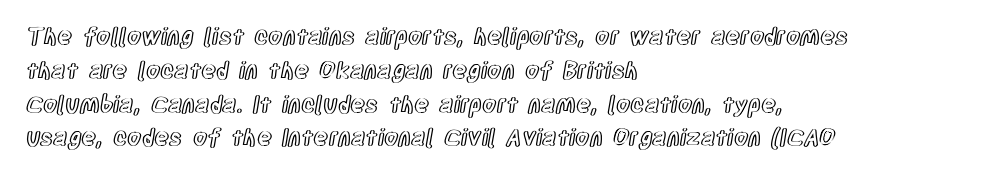
The image shows 23 px text type; set left-aligned, normal line spacing (1.47x), normal letter spacing, not underlined.
